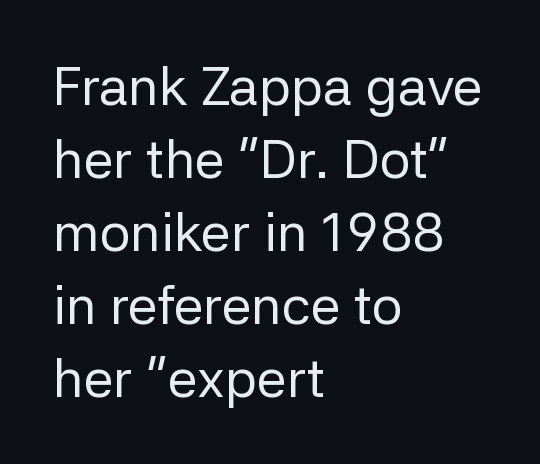
The image shows 54 px regular-weight sans-serif type, upright; set left-aligned, normal line spacing (1.35x), normal letter spacing, not underlined; low stroke contrast and a medium x-height.
